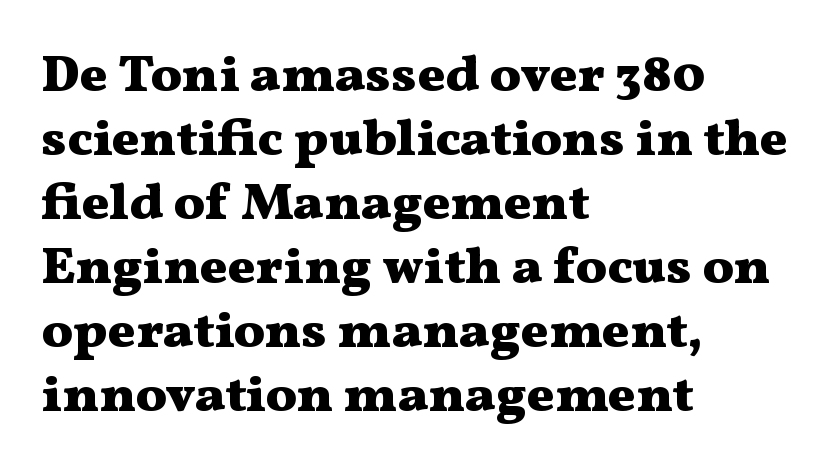
{"serif": "yes", "italic": "no", "bold": "yes", "weight": "heavy", "width": "wide", "stroke_contrast": "medium", "x_height": "medium", "monospaced": "no", "underline": "no", "align": "left", "line_spacing_ratio": 1.23, "letter_spacing": "normal", "letter_spacing_em": 0.0, "glyph_px": 52}
